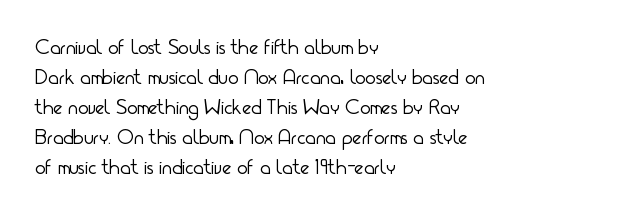
Reading down the column, the eye jumps a familiar distance to each next line. Left-aligned paragraph, ragged on the right. Check under the words: just untouched page. Nope, not italic — everything's standing straight.
